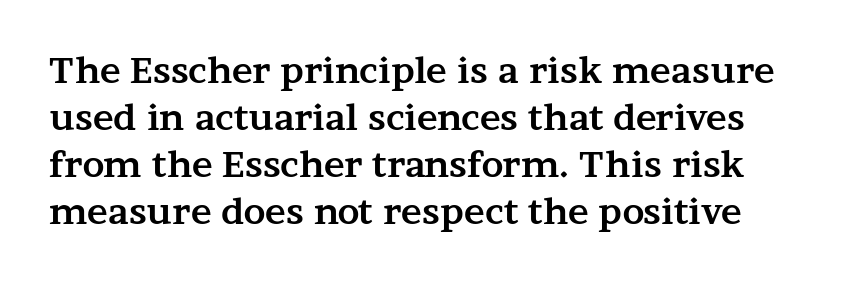
{"serif": "yes", "italic": "no", "bold": "yes", "weight": "bold", "width": "wide", "stroke_contrast": "medium", "x_height": "medium", "monospaced": "no", "underline": "no", "line_spacing": "normal", "line_spacing_ratio": 1.34, "letter_spacing": "normal", "letter_spacing_em": 0.0, "glyph_px": 35}
